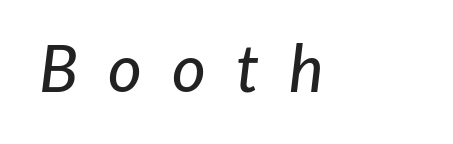
{"italic": "yes", "lean": "right", "slant_degrees": 7, "width": "normal", "stroke_contrast": "low", "x_height": "medium", "monospaced": "no", "underline": "no", "letter_spacing": "wide", "letter_spacing_em": 0.46, "glyph_px": 65}
